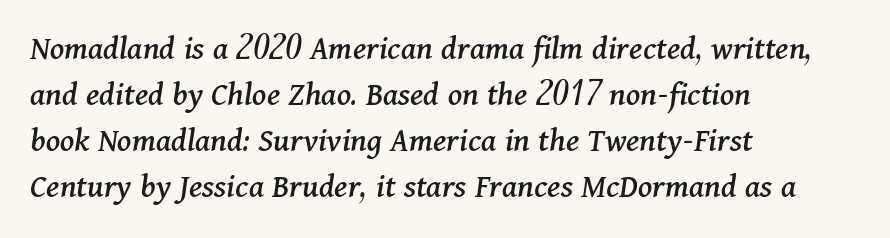
Note: serifs present on the glyphs. Layout note: lines flush left. Each new line begins a customary step beneath the previous one. Observe the lean: these are italic letterforms.
